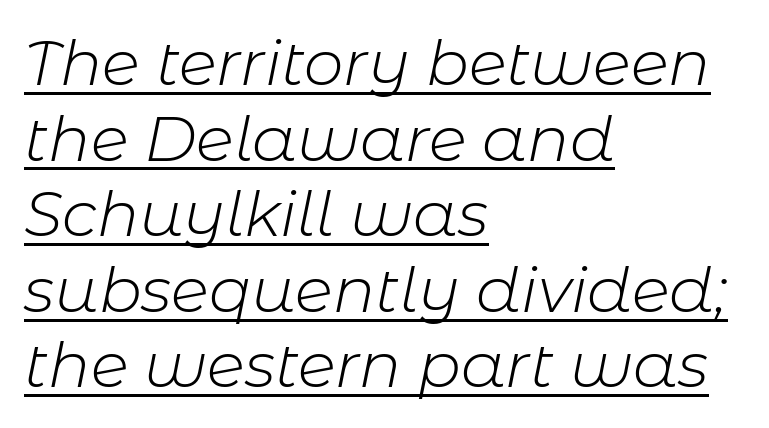
The image shows 63 px light type, italic (leaning right); set left-aligned, line spacing 1.2x, normal letter spacing, underlined; low stroke contrast and a medium x-height.
